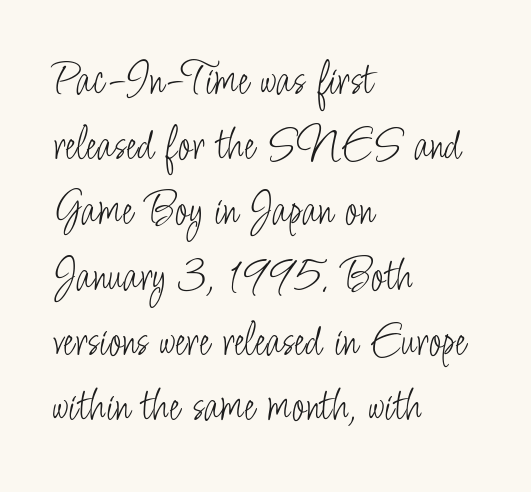
Q: Is the text bold? A: No.
Q: Is the text italic (slanted)? A: Yes.
Q: Is the typeface a serif or a sans-serif typeface? A: Sans-serif.
Q: Is the text underlined? A: No.
Q: How is the paragraph aligned? A: Left-aligned.
Q: Is the spacing between letters normal or unusually wide? A: Normal.
Q: Is the spacing between lines tight, normal or loose? A: Normal.
Q: Width (condensed, normal, or wide)? A: Condensed.
Q: Stroke contrast? A: Low.
Q: x-height? A: Small.
Q: Monospaced? A: No.
